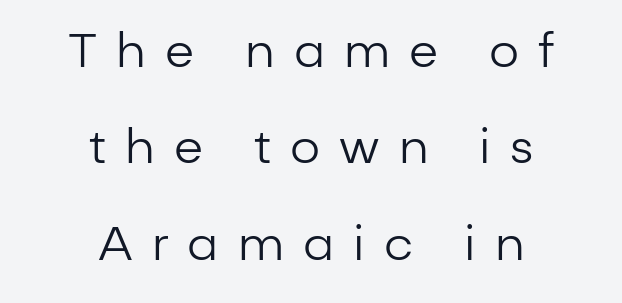
{"serif": "no", "italic": "no", "bold": "no", "weight": "regular", "width": "normal", "stroke_contrast": "low", "x_height": "medium", "monospaced": "no", "underline": "no", "align": "center", "line_spacing": "loose", "line_spacing_ratio": 2.05, "letter_spacing": "wide", "letter_spacing_em": 0.41, "glyph_px": 47}
